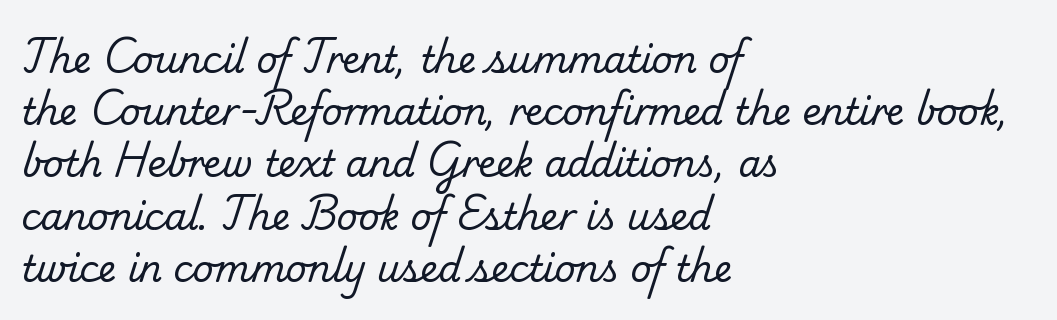
Think standard paragraph weight, or any step lighter than that. The baseline area is clear. This is serif lettering, the kind often seen in printed books. One-word summary of the alignment: left. The horizontal fit of the characters is conventional and even. The rendering uses a moderate line-height, typical for paragraphs.
